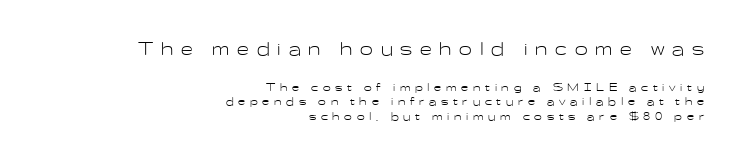
This sample uses expanded letter spacing, leaving extra air between glyphs. If you measured baseline to baseline, you'd find a short distance. The letters stand straight up with perfectly vertical stems. These lines are set flush right with a ragged left edge.
